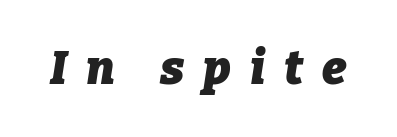
Q: Is the text bold? A: Yes.
Q: Is the text italic (slanted)? A: Yes, it leans right by about 9 degrees.
Q: Is the text underlined? A: No.
Q: Is the spacing between letters normal or unusually wide? A: Unusually wide.
Q: Width (condensed, normal, or wide)? A: Normal.
Q: Stroke contrast? A: Low.
Q: x-height? A: Medium.
Q: Monospaced? A: No.
